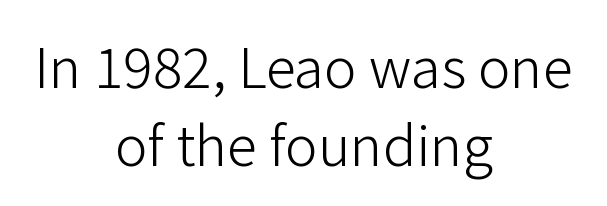
The image shows 55 px light sans-serif type, upright; set centered, normal line spacing (1.41x), normal letter spacing, not underlined; low stroke contrast and a medium x-height.
